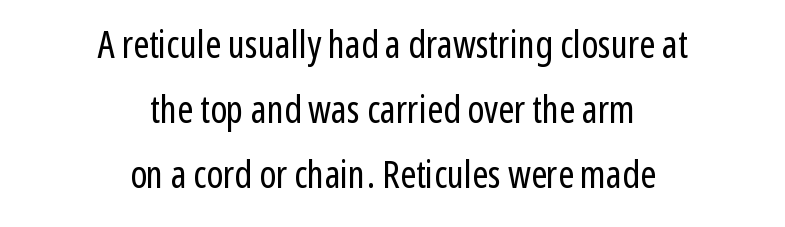
Q: Is the text bold? A: No.
Q: Is the text italic (slanted)? A: No, it is upright.
Q: Is the typeface a serif or a sans-serif typeface? A: Sans-serif.
Q: Is the text underlined? A: No.
Q: How is the paragraph aligned? A: Centered.
Q: Is the spacing between letters normal or unusually wide? A: Normal.
Q: Width (condensed, normal, or wide)? A: Condensed.
Q: Stroke contrast? A: Low.
Q: x-height? A: Medium.
Q: Monospaced? A: No.
